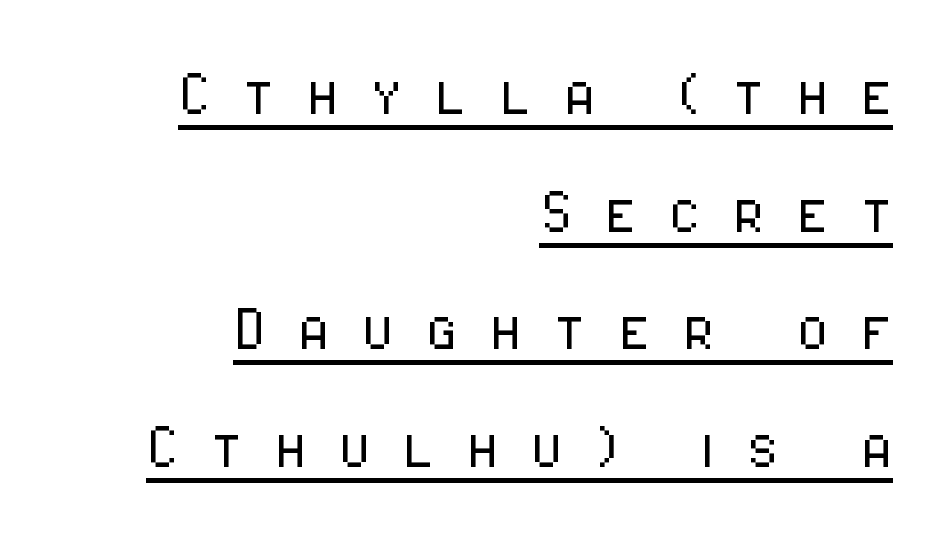
{"serif": "no", "italic": "no", "bold": "no", "weight": "light", "width": "condensed", "stroke_contrast": "low", "x_height": "medium", "monospaced": "no", "underline": "yes", "align": "right", "line_spacing": "normal", "line_spacing_ratio": 1.61, "letter_spacing": "wide", "letter_spacing_em": 0.44, "glyph_px": 73}
